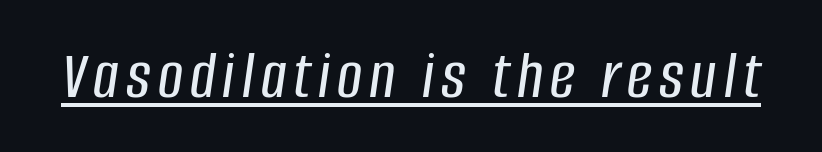
The rendering uses natural spacing where letterforms have individual widths. Has an underline been added? It has. The face used here has a pronounced slope to its letters.
